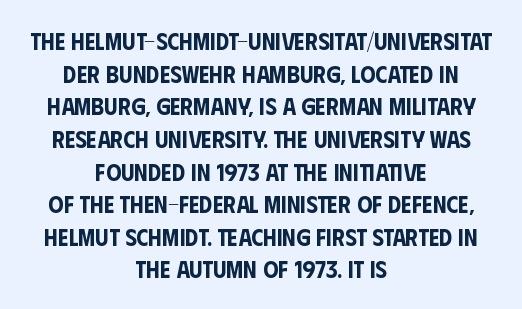
The image shows 24 px text type, upright; set centered, normal line spacing (1.36x), normal letter spacing, not underlined.
